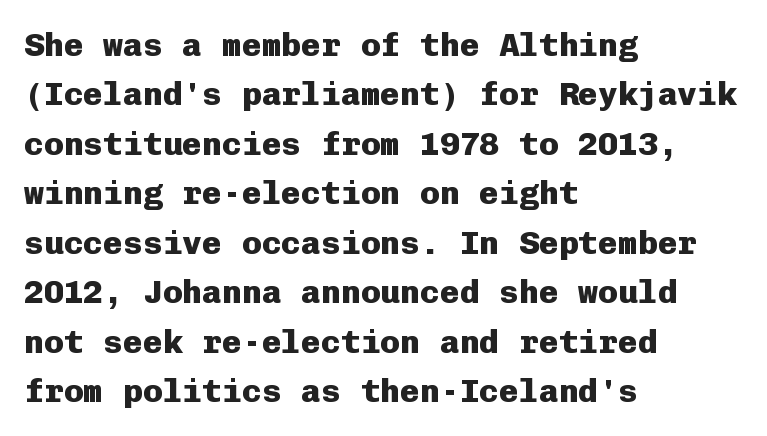
{"serif": "no", "italic": "no", "bold": "yes", "weight": "heavy", "width": "normal", "stroke_contrast": "low", "x_height": "medium", "monospaced": "yes", "underline": "no", "align": "left", "line_spacing": "normal", "line_spacing_ratio": 1.5, "letter_spacing": "normal", "letter_spacing_em": 0.0, "glyph_px": 33}
